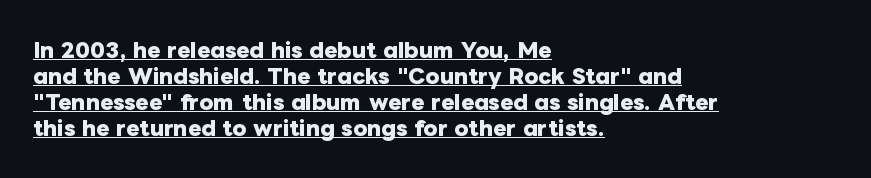
Q: Is the text bold? A: Yes.
Q: Is the text italic (slanted)? A: No, it is upright.
Q: Is the text underlined? A: Yes.
Q: How is the paragraph aligned? A: Left-aligned.
Q: Is the spacing between letters normal or unusually wide? A: Normal.
Q: Is the spacing between lines tight, normal or loose? A: Normal.
